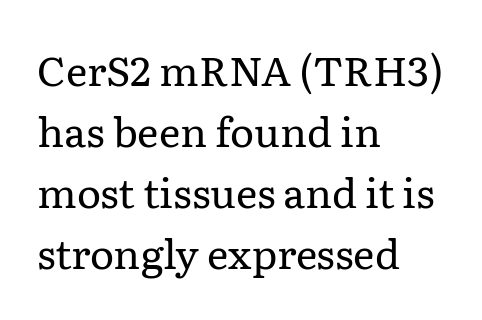
Q: Is the text bold? A: No.
Q: Is the text italic (slanted)? A: No, it is upright.
Q: Is the typeface a serif or a sans-serif typeface? A: Serif.
Q: Is the text underlined? A: No.
Q: How is the paragraph aligned? A: Left-aligned.
Q: Is the spacing between letters normal or unusually wide? A: Normal.
Q: Is the spacing between lines tight, normal or loose? A: Normal.
Q: Width (condensed, normal, or wide)? A: Normal.
Q: Stroke contrast? A: Low.
Q: x-height? A: Medium.
Q: Monospaced? A: No.
